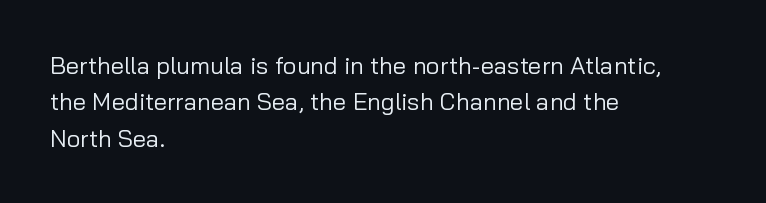
The foot of each line stays bare and open. These lines stack with their left ends in a neat column. Italic: no, the glyphs are upright roman. These lines sit exactly where default settings would place them.
